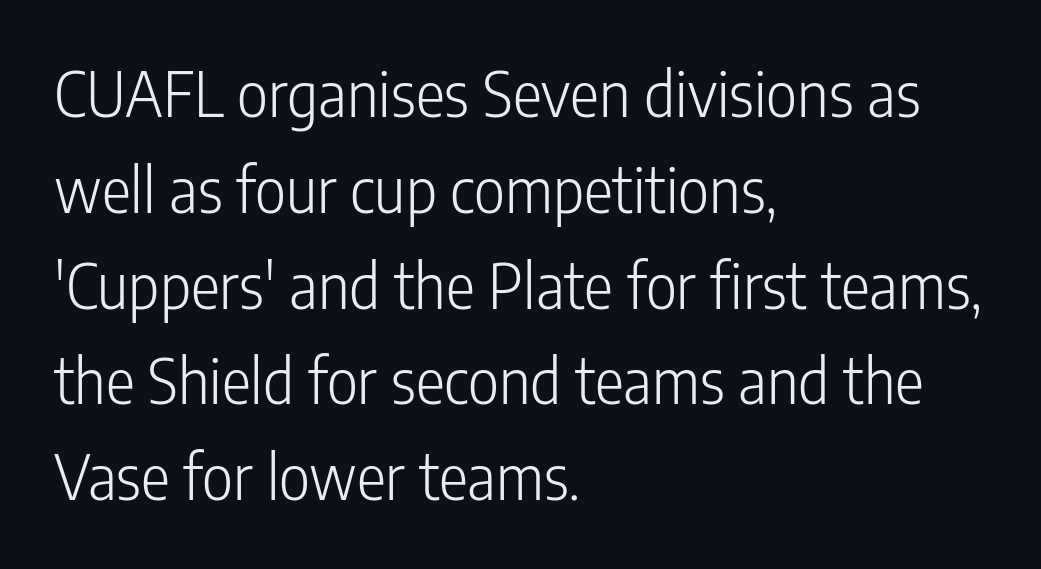
The image shows 61 px light, condensed sans-serif type, upright; set left-aligned, normal line spacing (1.57x), normal letter spacing, not underlined; low stroke contrast and a medium x-height.
